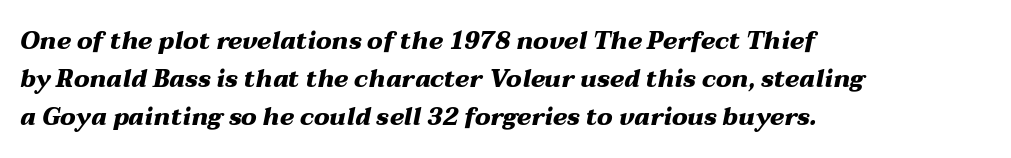
{"italic": "yes", "lean": "right", "slant_degrees": 12, "bold": "yes", "underline": "no", "align": "left", "line_spacing": "normal", "line_spacing_ratio": 1.58, "letter_spacing": "normal", "letter_spacing_em": 0.0, "glyph_px": 24}
